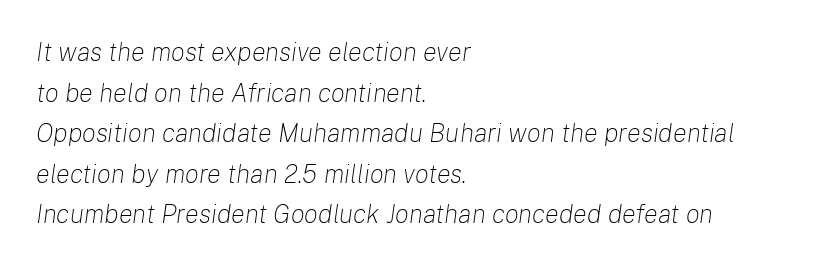
The image shows 26 px text type, italic (leaning right); set left-aligned, normal line spacing (1.56x), normal letter spacing, not underlined.
